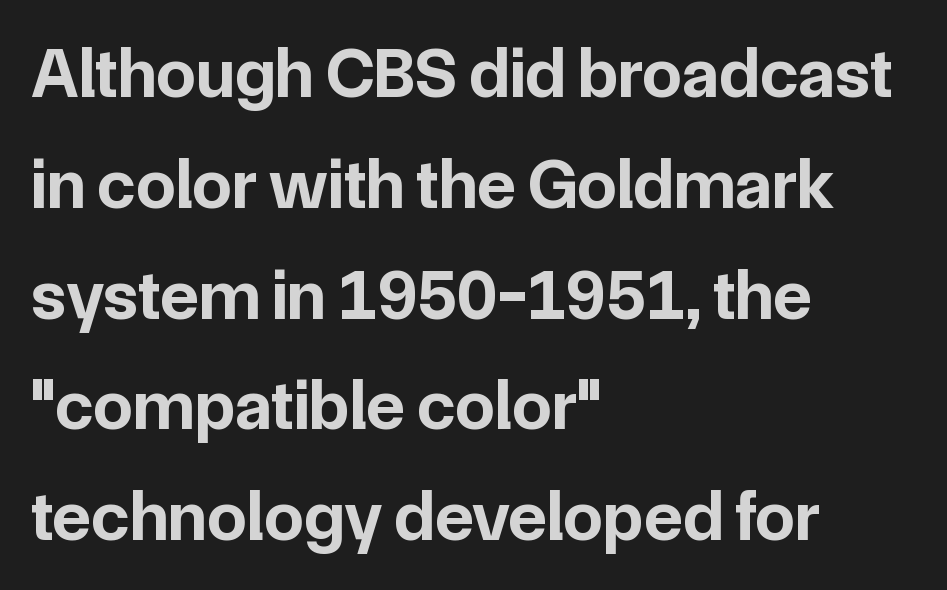
The baseline area is clear. The axis of the letterforms is exactly vertical. Regarding leading, the lines here are spaced in the standard way. The strokes are fattened all the way to bold. This rendering leaves character spacing at its baseline value.
